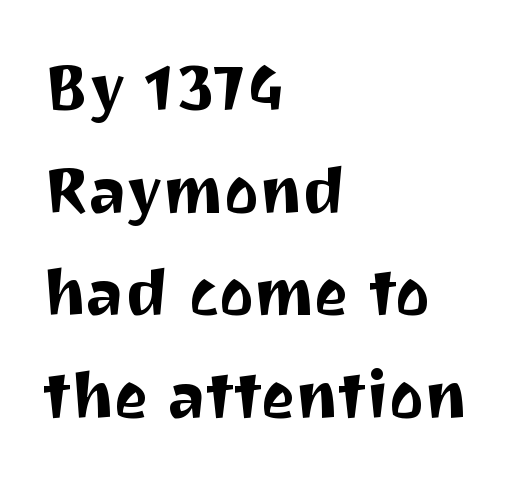
{"serif": "no", "italic": "no", "width": "normal", "stroke_contrast": "medium", "x_height": "medium", "monospaced": "no", "underline": "no", "align": "left", "line_spacing": "normal", "line_spacing_ratio": 1.58, "letter_spacing": "normal", "letter_spacing_em": 0.0, "glyph_px": 65}
